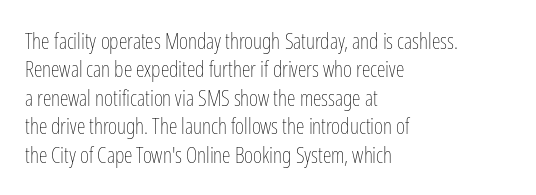
Rule under the text: the space is simply empty. Honestly, the letter spacing is just normal — you wouldn't notice it. The font's upright variant was chosen for this text. The strokes are not fattened; the text isn't bold. Layout note: lines flush left. The designer left line spacing at the default.
